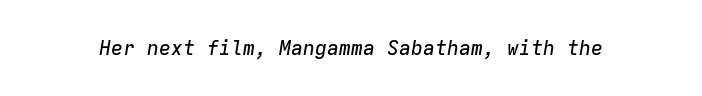
The face used here has a pronounced slope to its letters. Check the space under the baseline: it is left empty. Look at the tracking — it's just the regular setting, nothing added.
